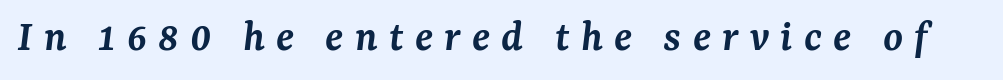
{"serif": "yes", "italic": "yes", "lean": "right", "slant_degrees": 7, "bold": "semi", "weight": "semibold", "width": "normal", "stroke_contrast": "medium", "x_height": "medium", "monospaced": "no", "underline": "no", "letter_spacing": "wide", "letter_spacing_em": 0.25, "glyph_px": 45}
